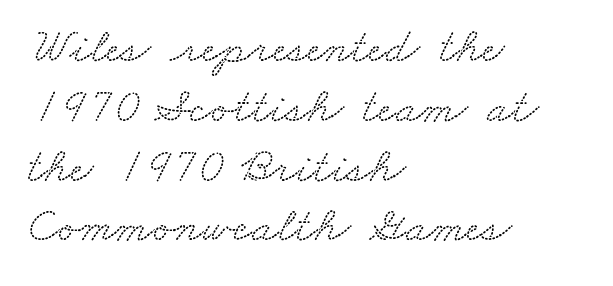
The image shows 49 px wide type; set left-aligned, line spacing 1.22x, normal letter spacing, not underlined; low stroke contrast and a small x-height.
